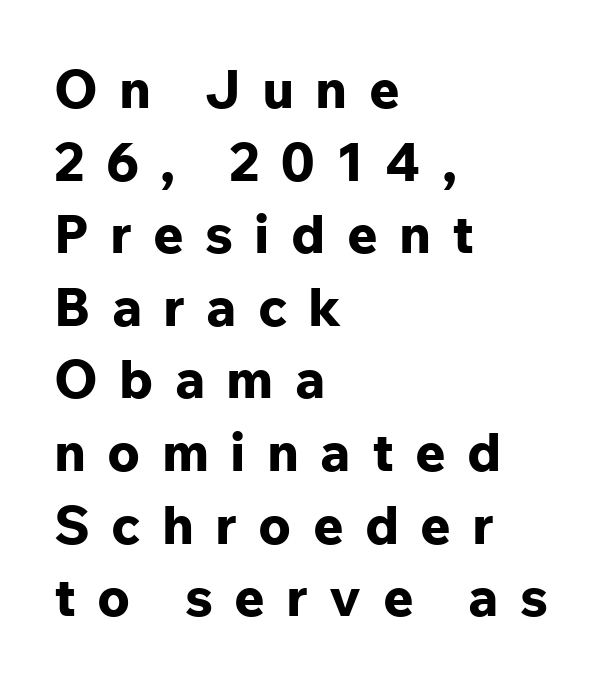
Regarding serifs, this sample does without them. Bold? Absolutely — the strokes are thick and heavy. Vertical strokes here are truly vertical. Spacing verdict: proportional, widths tailored to each character.
